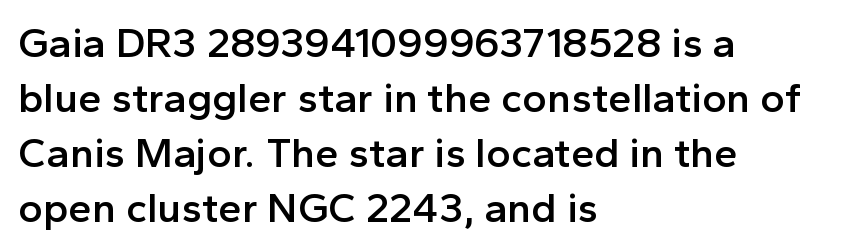
The image shows 42 px semibold sans-serif type, upright; set left-aligned, normal line spacing (1.31x), normal letter spacing, not underlined; a medium x-height.
